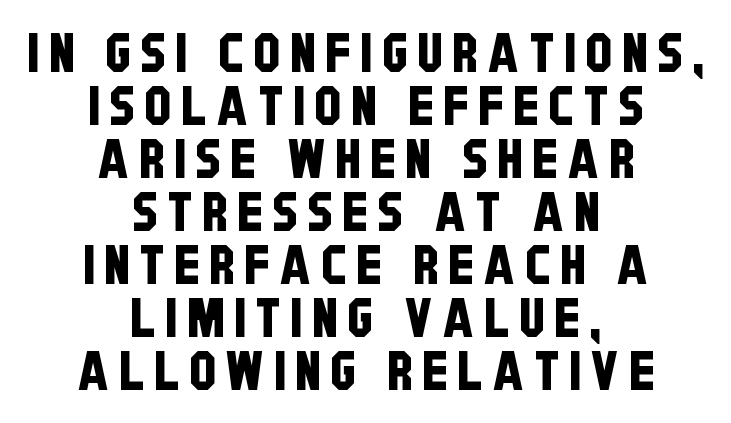
I'd call this a sans setting — the letters go barefoot. Reading down the block, each line starts at a different indent, mirrored at its end. Students, observe: this is what under-led, compact text looks like. Think of a printed novel: that variable character pitch is what you see here. The area under the type is left untouched.
